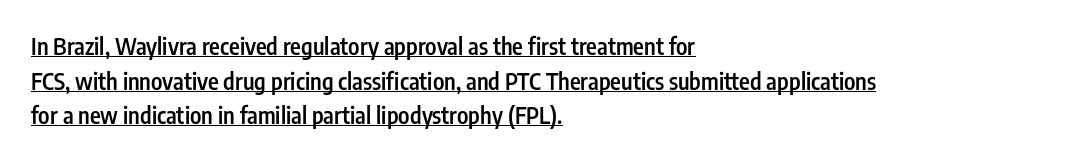
Upright lettering throughout. You could call the tracking neutral — neither tight nor loose. Every letter is mildly thick-stroked: semibold rather than bold. Quick note: interline space is typical. Teacher's note: observe the even left margin — that is flush-left alignment. What decoration does the sample have? An underline.
